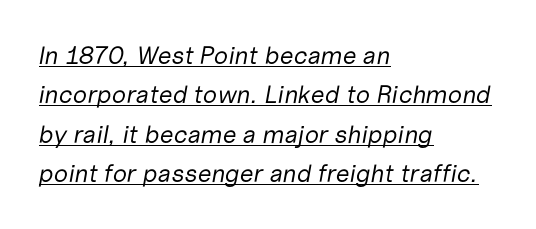
Q: Is the text bold? A: No.
Q: Is the text italic (slanted)? A: Yes, it leans right by about 10 degrees.
Q: Is the text underlined? A: Yes.
Q: How is the paragraph aligned? A: Left-aligned.
Q: Is the spacing between letters normal or unusually wide? A: Normal.
Q: Is the spacing between lines tight, normal or loose? A: Normal.
